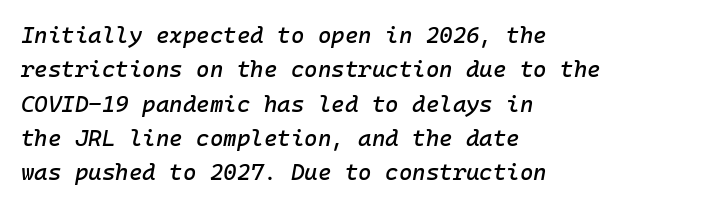
Each row of text sits above clean, open space. Compared with typical paragraphs, the rows here are spaced about the same. An italicized treatment has been applied to the whole sample. In CSS terms this would be text-align: left.
